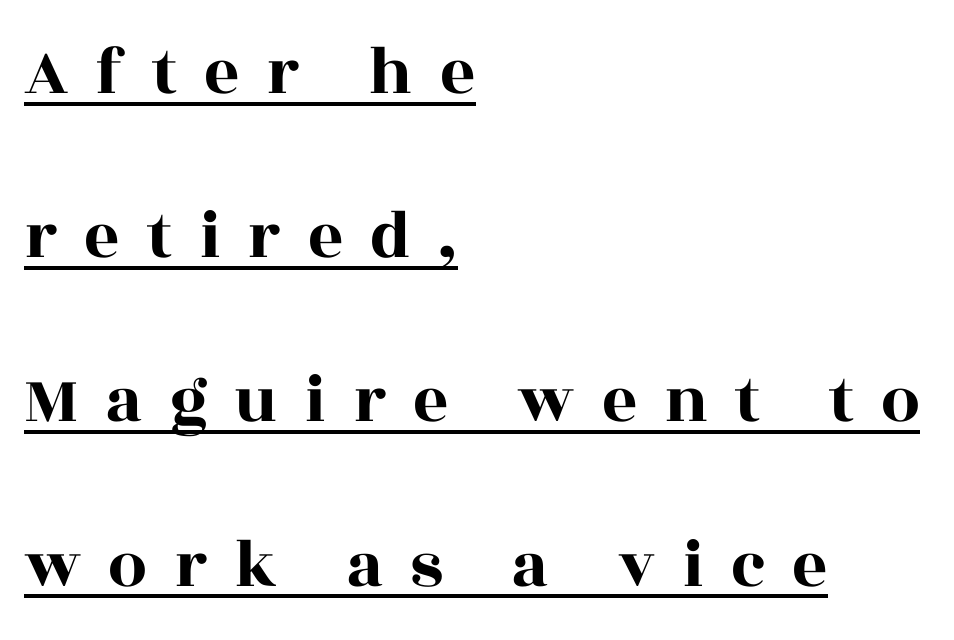
Typographically, this falls in the serif category. Compared with typical paragraphs, the rows here are farther apart. Quick note: not italic, upright. Letter spacing: wide. The sample's only ornament is a line tracing under the words. These lines are rendered in a variable-pitch font.
